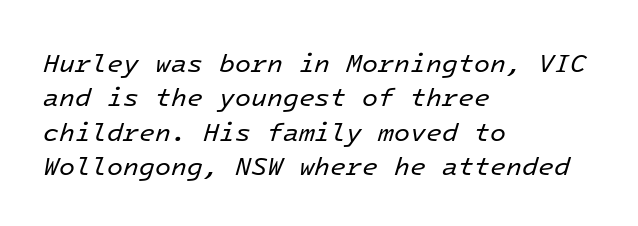
The image shows 26 px text type, italic (leaning right); set left-aligned, normal line spacing (1.32x), normal letter spacing, not underlined.
